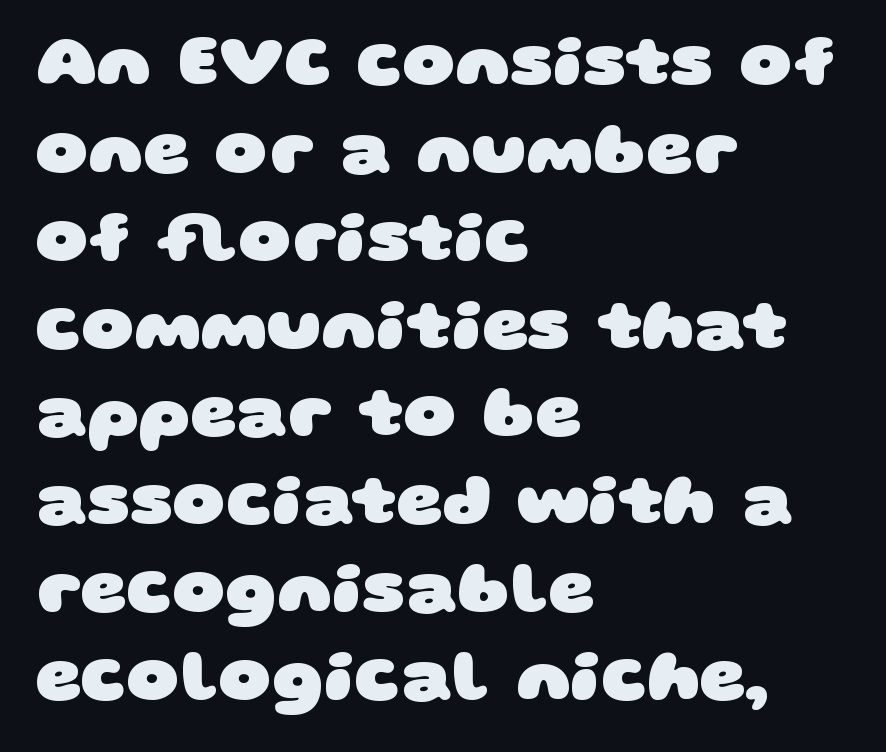
{"serif": "no", "bold": "yes", "weight": "heavy", "width": "wide", "stroke_contrast": "low", "x_height": "large", "monospaced": "no", "underline": "no", "align": "left", "line_spacing_ratio": 1.22, "letter_spacing": "normal", "letter_spacing_em": 0.0, "glyph_px": 72}
